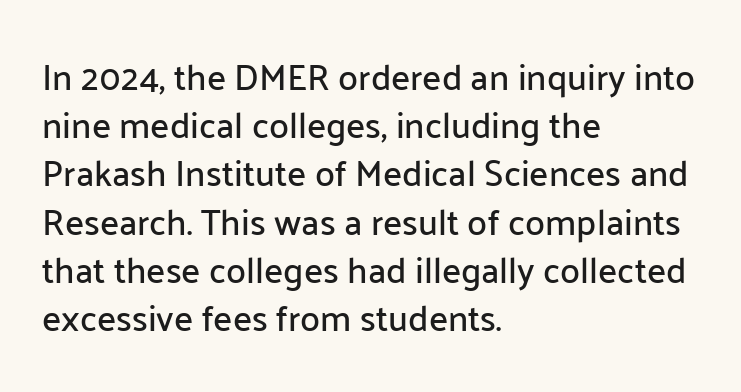
The image shows 36 px sans-serif type, upright; set left-aligned, normal line spacing (1.34x), normal letter spacing, not underlined; low stroke contrast and a medium x-height.
